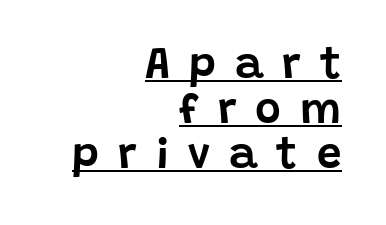
The image shows 44 px sans-serif type, upright; set right-aligned, tight line spacing (1.02x), unusually wide letter spacing (+0.43 em), underlined; low stroke contrast and a large x-height.
